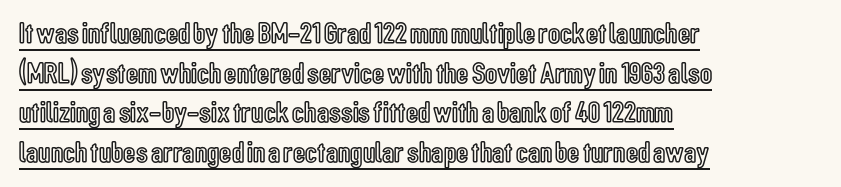
If you drew a line through each stem, it would be perfectly vertical. Characters follow at the spacing the type designer built in. Each letter keeps its own natural width here, so spacing adapts to shape. Alignment: flush left.
